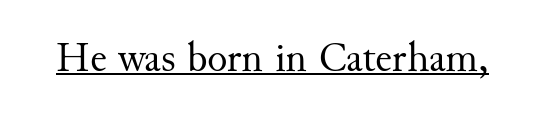
The letters advance in unequal steps, a hallmark of proportional type. Default kerning and tracking; the words read as compact shapes. Notice how a bar underscores the lettering throughout. The characters are drawn with everyday or finer stroke widths.
